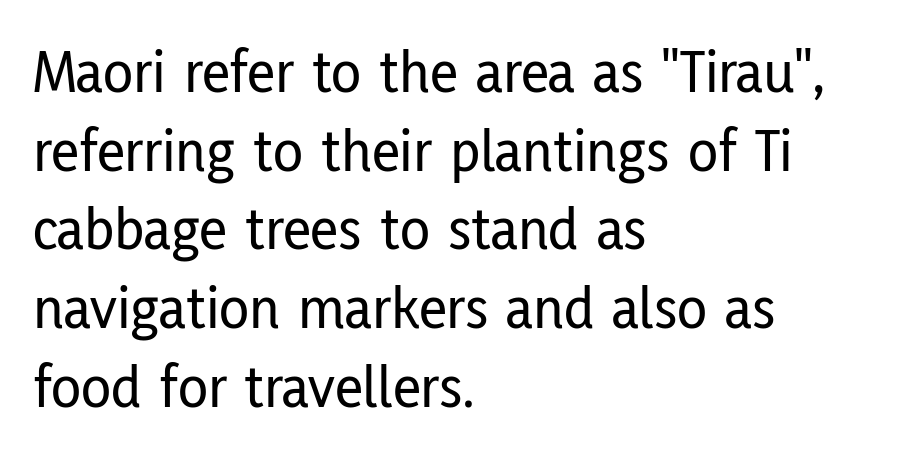
Q: Is the text italic (slanted)? A: No, it is upright.
Q: Is the typeface a serif or a sans-serif typeface? A: Sans-serif.
Q: Is the text underlined? A: No.
Q: How is the paragraph aligned? A: Left-aligned.
Q: Is the spacing between letters normal or unusually wide? A: Normal.
Q: Is the spacing between lines tight, normal or loose? A: Normal.
Q: Width (condensed, normal, or wide)? A: Condensed.
Q: Stroke contrast? A: Low.
Q: x-height? A: Medium.
Q: Monospaced? A: No.
